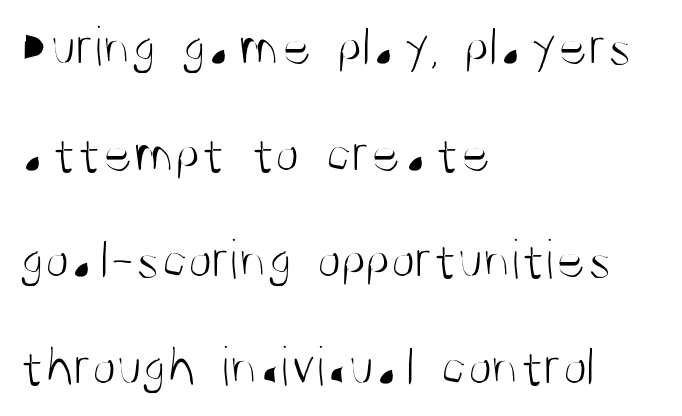
The passage shown is not bold in any degree. Serifs: no, the terminals of the letterforms are clean. The rendering uses natural spacing where letterforms have individual widths. Vertical strokes here are truly vertical. Each line starts at the same left margin while the right side varies. This sample uses plain, unmodified letter spacing.
